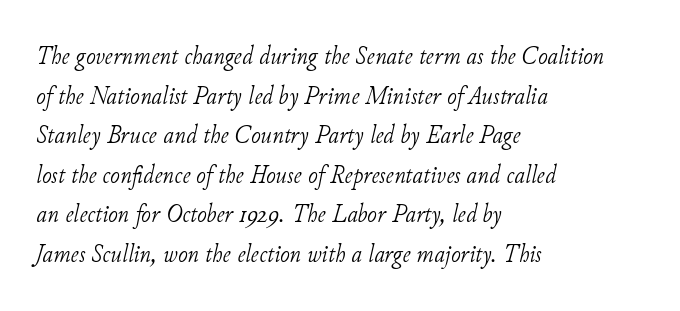
{"italic": "yes", "lean": "right", "slant_degrees": 11, "bold": "no", "underline": "no", "align": "left", "line_spacing": "normal", "line_spacing_ratio": 1.52, "letter_spacing": "normal", "letter_spacing_em": 0.0, "glyph_px": 26}
